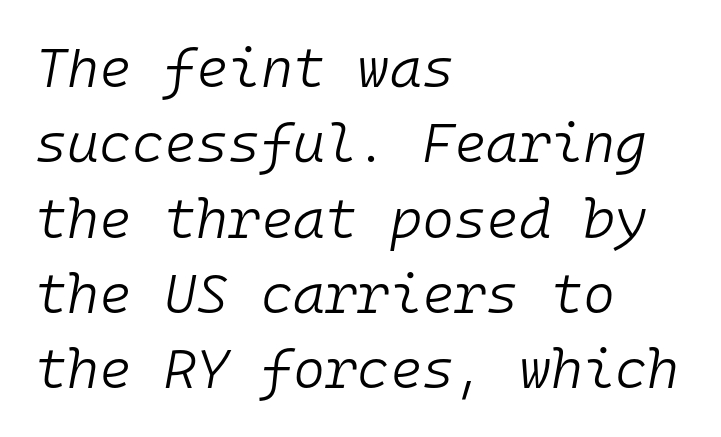
{"italic": "yes", "lean": "right", "slant_degrees": 10, "bold": "no", "weight": "light", "width": "normal", "stroke_contrast": "low", "x_height": "medium", "monospaced": "yes", "underline": "no", "align": "left", "line_spacing": "normal", "line_spacing_ratio": 1.37, "letter_spacing": "normal", "letter_spacing_em": 0.0, "glyph_px": 55}
